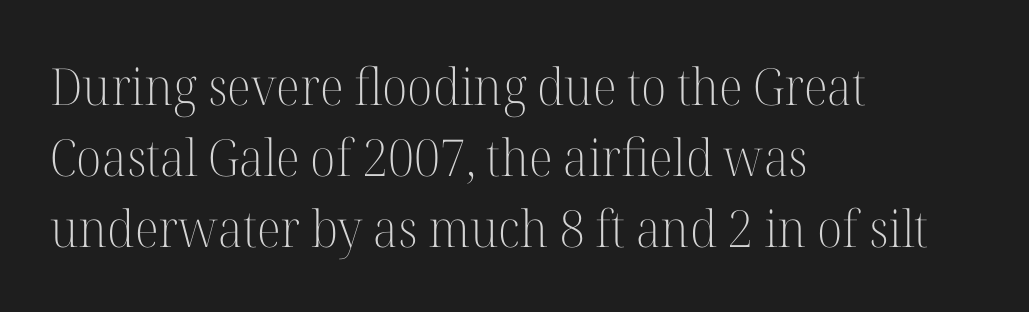
The image shows 51 px light serif type, upright; set left-aligned, normal line spacing (1.39x), normal letter spacing, not underlined; high stroke contrast and a medium x-height.
